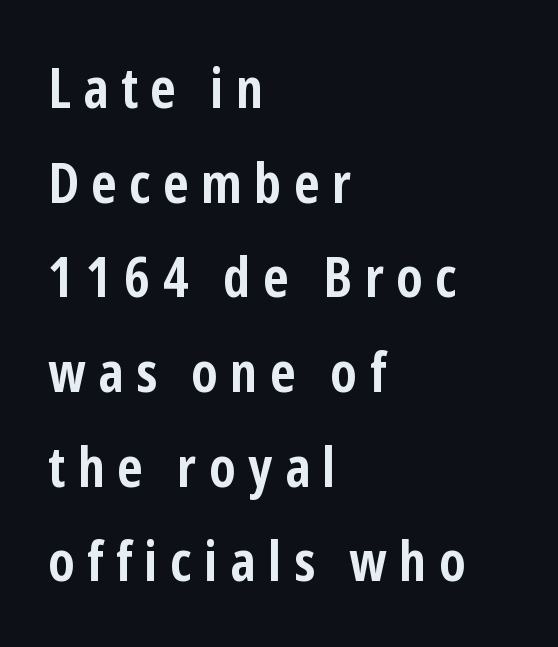
The image shows 56 px semibold, condensed sans-serif type, upright; set left-aligned, normal line spacing (1.69x), unusually wide letter spacing (+0.22 em), not underlined; low stroke contrast and a medium x-height.
